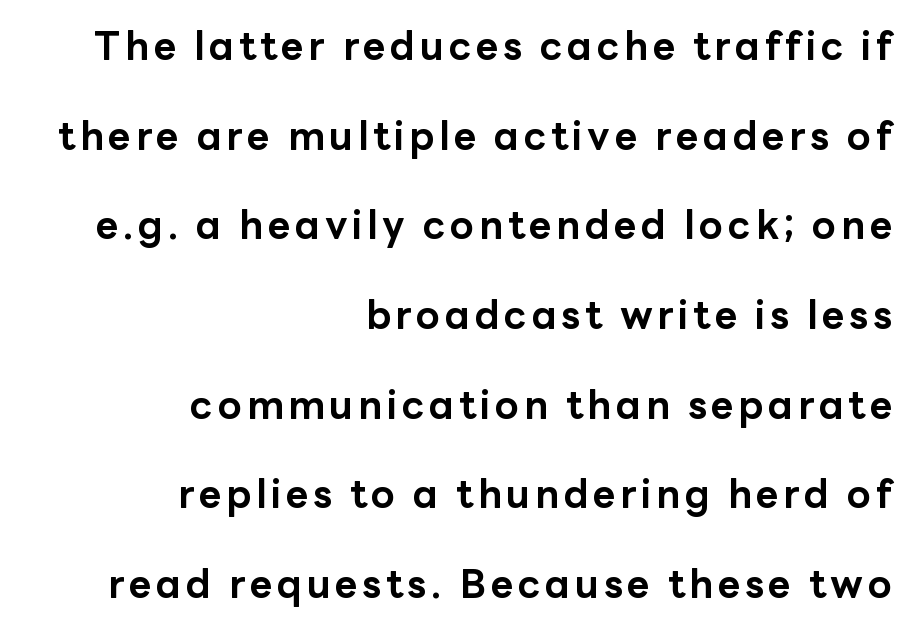
The passage is arranged like a letterhead date or caption credit — flush right. A typesetter would label this face a sans. Unlike italic type, these characters show no tilt at all. Heavy, bold letterforms. Is there much room between lines? Yes — plenty of vertical air separates them. Clear beneath every line of the passage.
